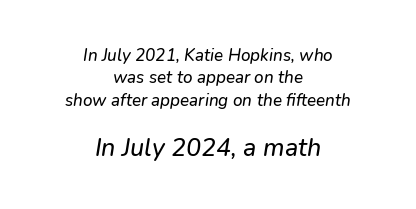
Compared with typical paragraphs, the rows here are spaced about the same. Which margin do the lines hug? Neither — every line sits in the middle. Tracking value appears to be zero — textbook default spacing. The baseline area is clear.
